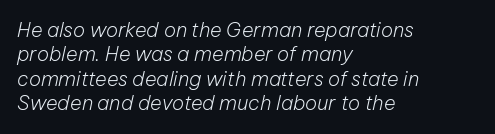
Stroke thickness stays within the range of a standard reading face or lighter. There's an unmistakable incline to the writing here. Spacing between characters is what you'd get straight out of the box. The rag falls on the right side of this text block. Descender tails drop into unmarked territory.
